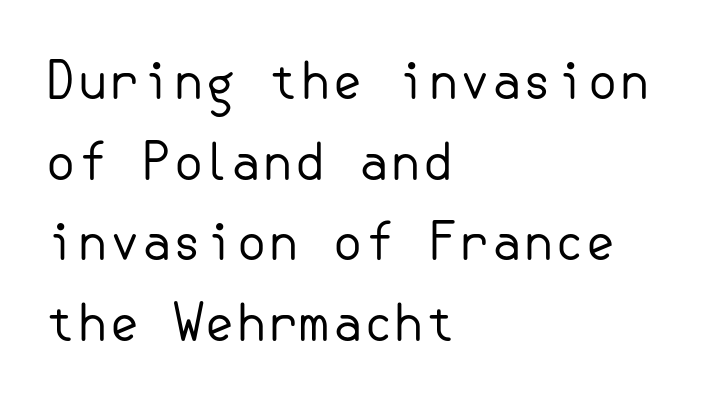
{"serif": "no", "italic": "no", "bold": "no", "weight": "regular", "width": "normal", "stroke_contrast": "low", "x_height": "small", "underline": "no", "align": "left", "line_spacing": "normal", "line_spacing_ratio": 1.58, "letter_spacing": "normal", "letter_spacing_em": 0.0, "glyph_px": 51}
